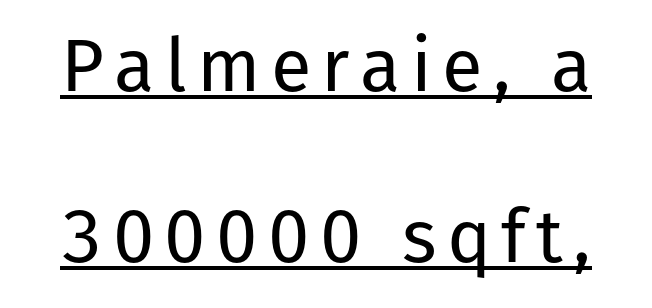
{"serif": "no", "italic": "no", "bold": "no", "weight": "regular", "width": "normal", "stroke_contrast": "low", "x_height": "medium", "monospaced": "no", "underline": "yes", "line_spacing": "loose", "line_spacing_ratio": 2.31, "glyph_px": 74}
